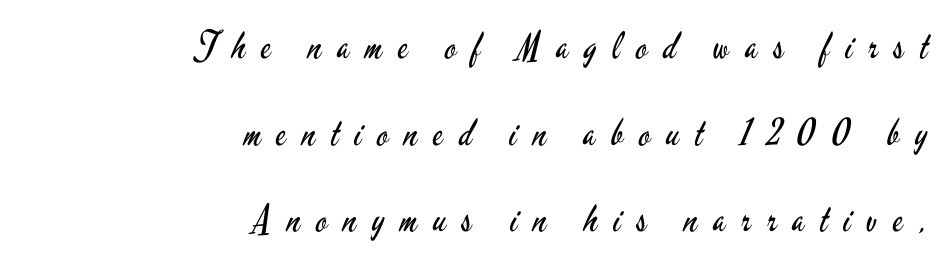
Q: Is the text bold? A: No.
Q: Is the text italic (slanted)? A: Yes.
Q: Is the typeface a serif or a sans-serif typeface? A: Sans-serif.
Q: Is the text underlined? A: No.
Q: How is the paragraph aligned? A: Right-aligned.
Q: Is the spacing between letters normal or unusually wide? A: Unusually wide.
Q: Is the spacing between lines tight, normal or loose? A: Loose.
Q: Width (condensed, normal, or wide)? A: Condensed.
Q: Stroke contrast? A: Low.
Q: x-height? A: Small.
Q: Monospaced? A: No.
